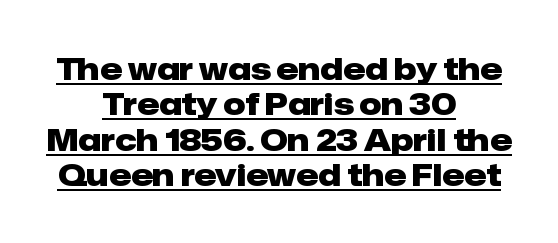
{"serif": "no", "italic": "no", "bold": "yes", "weight": "heavy", "width": "normal", "stroke_contrast": "low", "x_height": "medium", "monospaced": "no", "underline": "yes", "align": "center", "line_spacing": "tight", "line_spacing_ratio": 1.14, "letter_spacing": "normal", "letter_spacing_em": 0.0, "glyph_px": 31}
